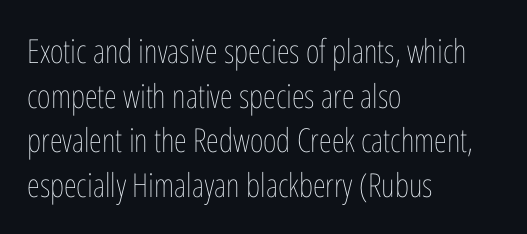
Q: Is the text bold? A: No.
Q: Is the text italic (slanted)? A: No, it is upright.
Q: Is the text underlined? A: No.
Q: How is the paragraph aligned? A: Left-aligned.
Q: Is the spacing between letters normal or unusually wide? A: Normal.
Q: Is the spacing between lines tight, normal or loose? A: Normal.
Q: Width (condensed, normal, or wide)? A: Condensed.
Q: Stroke contrast? A: Low.
Q: x-height? A: Medium.
Q: Monospaced? A: No.
